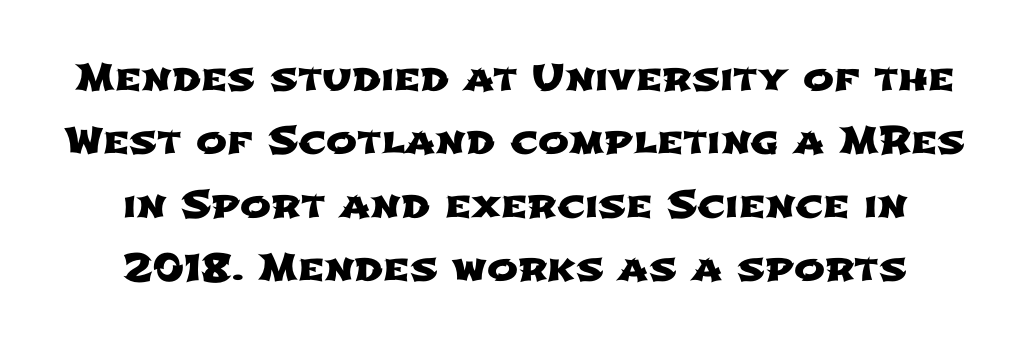
The typesetter chose a symmetrical, centered arrangement here. Is the letter spacing exaggerated? No — it looks like the ordinary default. Glance below the letters and you will spot only blank space. Proportional: the letters do not fall into vertical columns. These lines are composed in type without serifs.
